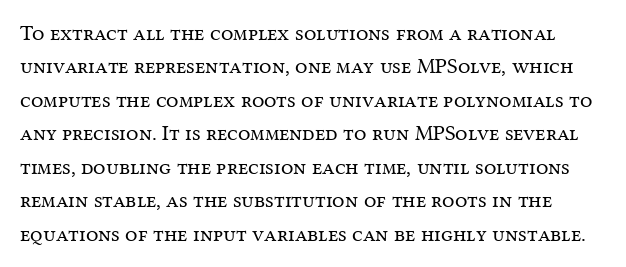
Q: Is the text bold? A: No.
Q: Is the text italic (slanted)? A: No, it is upright.
Q: Is the text underlined? A: No.
Q: Is the spacing between letters normal or unusually wide? A: Normal.
Q: Is the spacing between lines tight, normal or loose? A: Normal.
